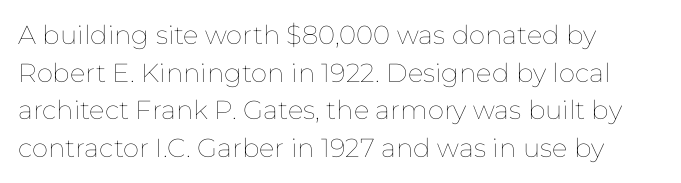
Q: Is the text bold? A: No.
Q: Is the text italic (slanted)? A: No, it is upright.
Q: Is the text underlined? A: No.
Q: How is the paragraph aligned? A: Left-aligned.
Q: Is the spacing between letters normal or unusually wide? A: Normal.
Q: Is the spacing between lines tight, normal or loose? A: Normal.
